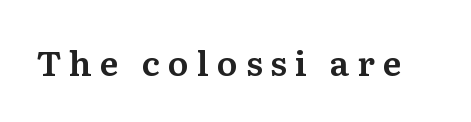
Q: Is the text italic (slanted)? A: No, it is upright.
Q: Is the typeface a serif or a sans-serif typeface? A: Serif.
Q: Is the text underlined? A: No.
Q: Is the spacing between letters normal or unusually wide? A: Unusually wide.
Q: Width (condensed, normal, or wide)? A: Normal.
Q: Stroke contrast? A: Medium.
Q: x-height? A: Medium.
Q: Monospaced? A: No.
